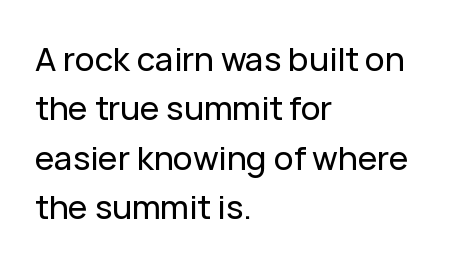
The designer left line spacing at the default. Casual observation: everything's shoved over to the left. These lines were composed using upright roman letters. Varying glyph widths throughout — classic text-font behaviour. This rendering features lettering with no underline. Each letter's strokes conclude bluntly, with no projecting serifs.
